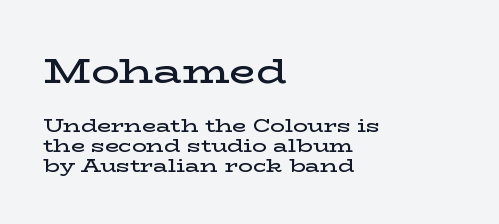
{"serif": "yes", "italic": "no", "bold": "semi", "weight": "semibold", "width": "wide", "stroke_contrast": "low", "x_height": "medium", "monospaced": "no", "underline": "no", "align": "left", "line_spacing": "tight", "line_spacing_ratio": 1.13, "letter_spacing": "normal", "letter_spacing_em": 0.0, "larger_block": "first", "size_ratio": 1.94, "glyph_px": 35}
